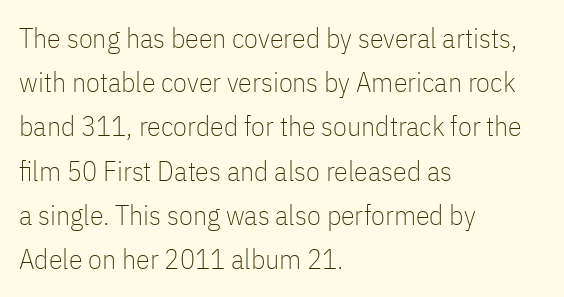
{"serif": "no", "italic": "no", "bold": "no", "weight": "thin", "width": "condensed", "stroke_contrast": "low", "x_height": "medium", "monospaced": "no", "underline": "no", "align": "left", "line_spacing": "normal", "line_spacing_ratio": 1.58, "letter_spacing": "normal", "letter_spacing_em": 0.0, "glyph_px": 28}
